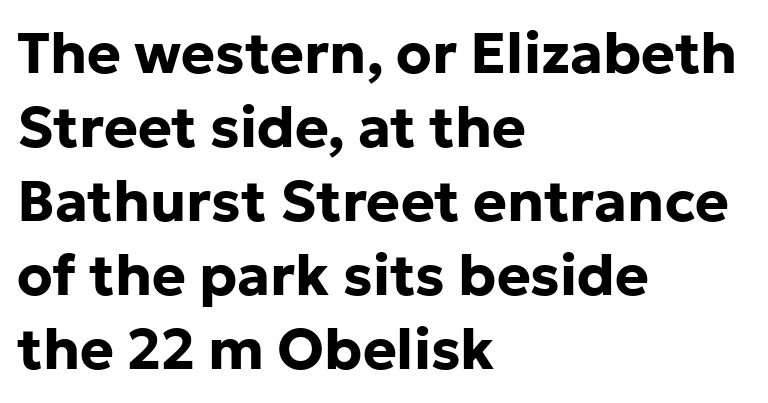
Designer's note — italics off, roman on. Here the designer chose a conventional face with non-uniform glyph widths. The zone under the glyphs is completely vacant. This rendering employs a face without finishing strokes, i.e., a sans-serif. Line beginnings align vertically; line endings do not. I'd describe the lettering as bold — thick and assertive.
